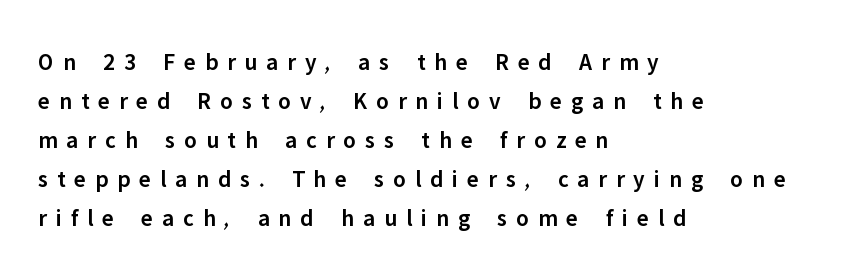
The image shows 24 px text type, upright; set left-aligned, normal line spacing (1.63x), unusually wide letter spacing (+0.37 em), not underlined.
